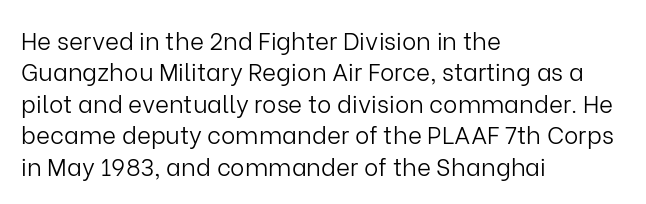
{"italic": "no", "bold": "no", "underline": "no", "align": "left", "line_spacing": "normal", "line_spacing_ratio": 1.31, "letter_spacing": "normal", "letter_spacing_em": 0.0, "glyph_px": 24}
